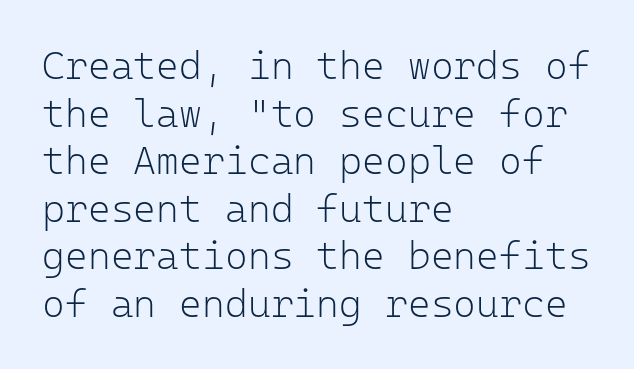
The image shows 39 px light sans-serif type, upright, monospaced; set left-aligned, line spacing 1.22x, normal letter spacing, not underlined; low stroke contrast and a medium x-height.
